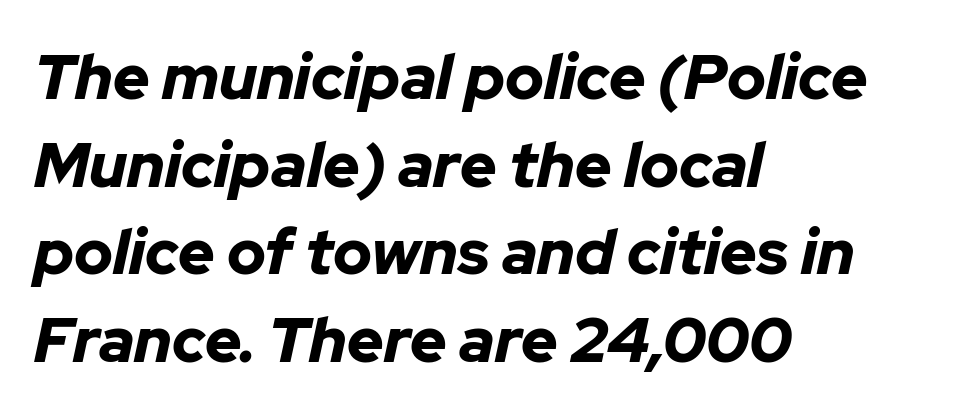
Q: Is the text bold? A: Yes.
Q: Is the text italic (slanted)? A: Yes, it leans right by about 12 degrees.
Q: Is the text underlined? A: No.
Q: How is the paragraph aligned? A: Left-aligned.
Q: Is the spacing between letters normal or unusually wide? A: Normal.
Q: Is the spacing between lines tight, normal or loose? A: Normal.
Q: Width (condensed, normal, or wide)? A: Normal.
Q: Stroke contrast? A: Low.
Q: x-height? A: Medium.
Q: Monospaced? A: No.
